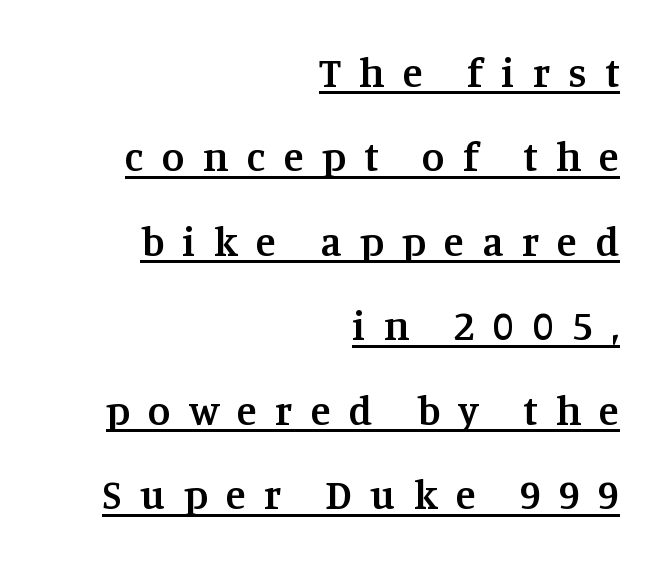
Q: Is the text bold? A: Semi-bold.
Q: Is the text italic (slanted)? A: No, it is upright.
Q: Is the typeface a serif or a sans-serif typeface? A: Serif.
Q: Is the text underlined? A: Yes.
Q: How is the paragraph aligned? A: Right-aligned.
Q: Is the spacing between letters normal or unusually wide? A: Unusually wide.
Q: Is the spacing between lines tight, normal or loose? A: Loose.
Q: Width (condensed, normal, or wide)? A: Normal.
Q: Stroke contrast? A: Medium.
Q: x-height? A: Large.
Q: Monospaced? A: No.
